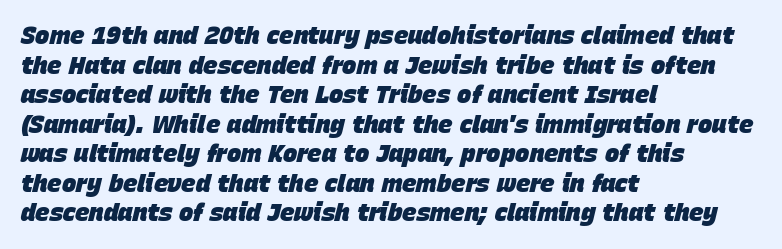
Q: Is the text bold? A: Yes.
Q: Is the text italic (slanted)? A: Yes, it leans right by about 15 degrees.
Q: Is the text underlined? A: No.
Q: How is the paragraph aligned? A: Left-aligned.
Q: Is the spacing between letters normal or unusually wide? A: Normal.
